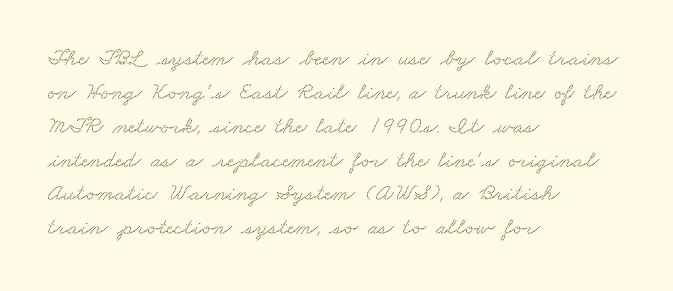
Lines of text with bare space underneath. Glyph-to-glyph distance matches everyday printed text. The lines sit at an ordinary, default distance from one another. The lines in this sample share a left origin and differ only in where they stop.
